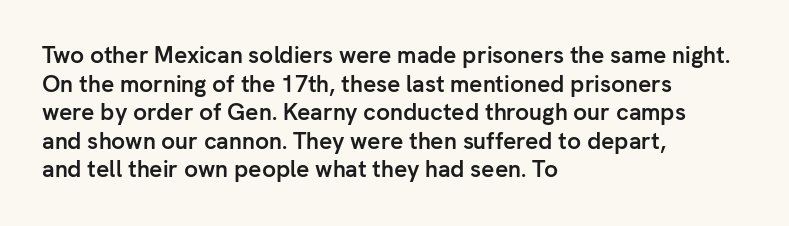
Every character sits straight up, as roman type does. Stroke thickness is high; the sample reads as a true bold. Inter-character spacing is left at the font's built-in metrics. Casual observation: everything's shoved over to the left. The specimen omits any rule beneath the text block's lines.
